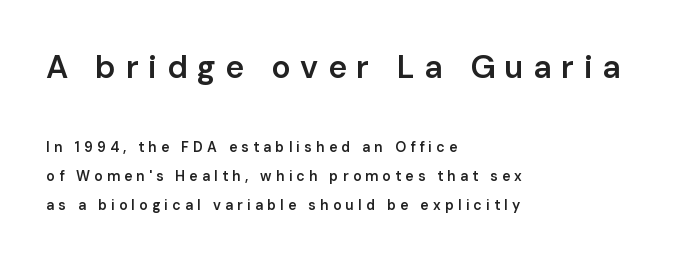
The image shows 32 px semibold sans-serif type, upright; set left-aligned, loose line spacing (2.08x), unusually wide letter spacing (+0.3 em), not underlined; the first (top) block is 2.29x larger; low stroke contrast and a medium x-height.
